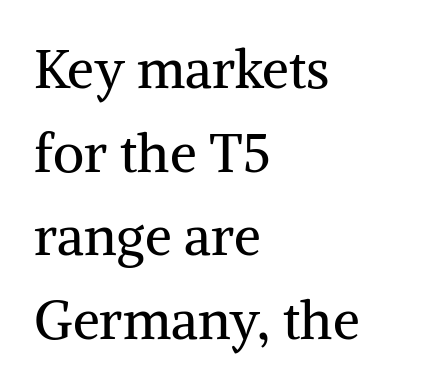
{"serif": "yes", "italic": "no", "bold": "no", "weight": "regular", "width": "normal", "stroke_contrast": "medium", "x_height": "medium", "monospaced": "no", "underline": "no", "align": "left", "line_spacing": "normal", "line_spacing_ratio": 1.55, "letter_spacing": "normal", "letter_spacing_em": 0.0, "glyph_px": 54}
